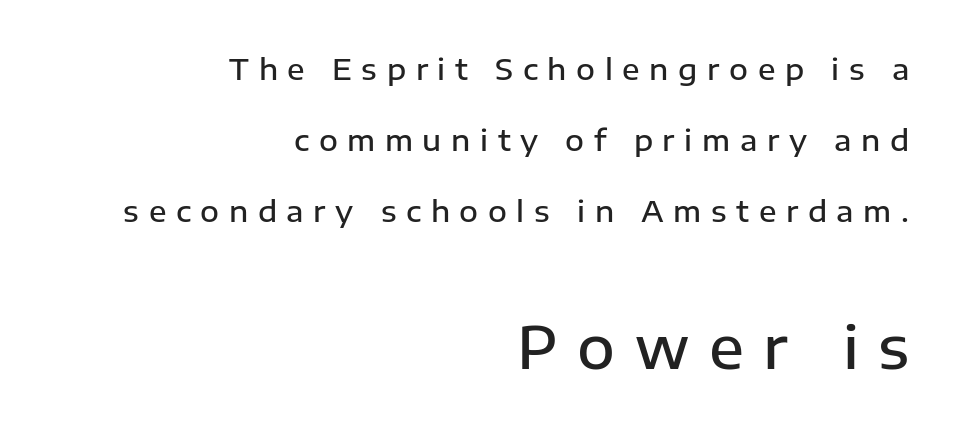
{"serif": "no", "italic": "no", "bold": "semi", "weight": "semibold", "width": "normal", "stroke_contrast": "low", "x_height": "medium", "monospaced": "no", "underline": "no", "align": "right", "line_spacing": "loose", "line_spacing_ratio": 2.44, "letter_spacing": "wide", "letter_spacing_em": 0.33, "larger_block": "second", "size_ratio": 2.0, "glyph_px": 58}
